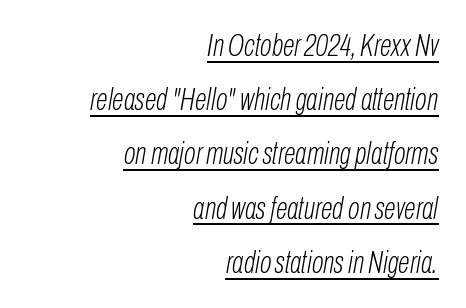
Q: Is the text bold? A: No.
Q: Is the text italic (slanted)? A: Yes, it leans right by about 10 degrees.
Q: Is the text underlined? A: Yes.
Q: How is the paragraph aligned? A: Right-aligned.
Q: Is the spacing between letters normal or unusually wide? A: Normal.
Q: Width (condensed, normal, or wide)? A: Condensed.
Q: Stroke contrast? A: Low.
Q: x-height? A: Medium.
Q: Monospaced? A: No.
